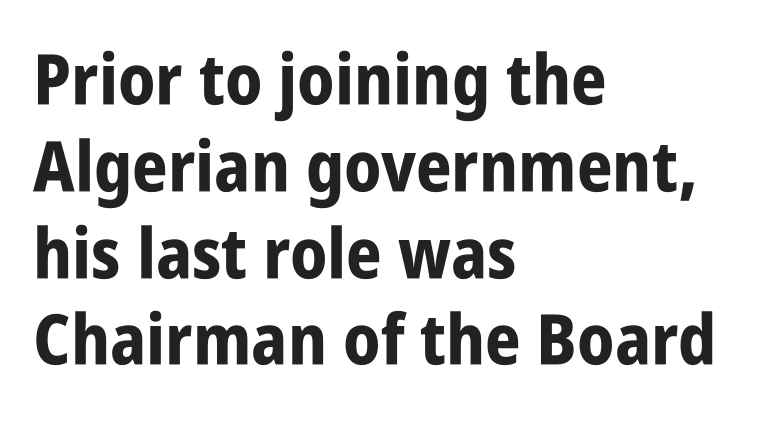
{"serif": "no", "italic": "no", "bold": "yes", "weight": "bold", "width": "condensed", "stroke_contrast": "low", "x_height": "large", "monospaced": "no", "underline": "no", "align": "left", "line_spacing_ratio": 1.24, "letter_spacing": "normal", "letter_spacing_em": 0.0, "glyph_px": 70}
